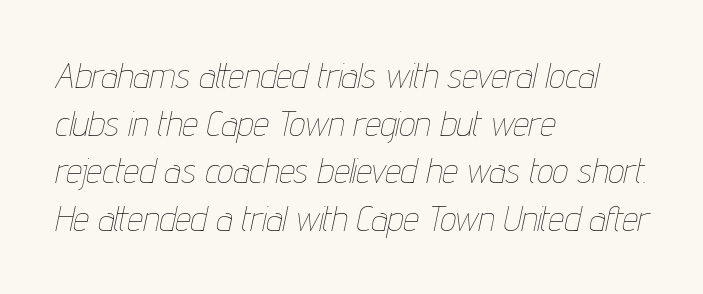
Q: Is the text bold? A: No.
Q: Is the text italic (slanted)? A: Yes, it leans right by about 12 degrees.
Q: Is the text underlined? A: No.
Q: How is the paragraph aligned? A: Left-aligned.
Q: Is the spacing between letters normal or unusually wide? A: Normal.
Q: Is the spacing between lines tight, normal or loose? A: Normal.
Q: Width (condensed, normal, or wide)? A: Condensed.
Q: Stroke contrast? A: Low.
Q: x-height? A: Medium.
Q: Monospaced? A: No.
